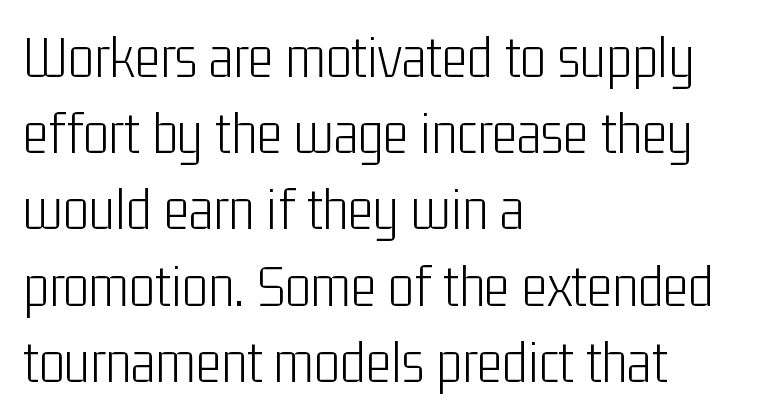
{"serif": "no", "italic": "no", "bold": "no", "weight": "light", "width": "condensed", "stroke_contrast": "low", "x_height": "medium", "monospaced": "no", "underline": "no", "align": "left", "line_spacing": "normal", "line_spacing_ratio": 1.25, "letter_spacing": "normal", "letter_spacing_em": 0.0, "glyph_px": 61}
